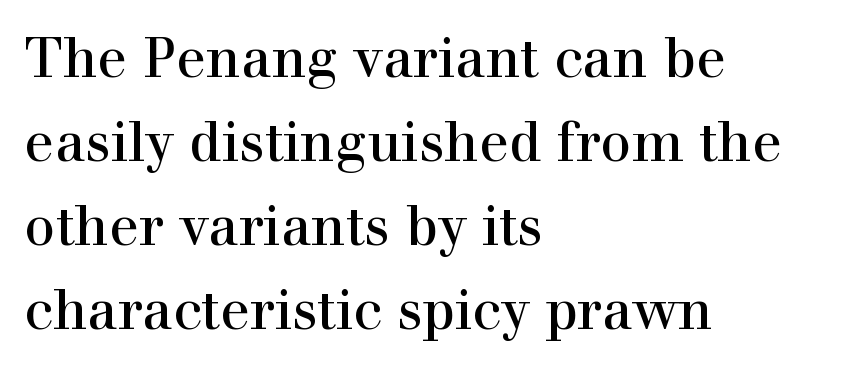
{"serif": "yes", "italic": "no", "width": "normal", "x_height": "medium", "monospaced": "no", "underline": "no", "align": "left", "line_spacing": "normal", "line_spacing_ratio": 1.53, "letter_spacing": "normal", "letter_spacing_em": 0.0, "glyph_px": 55}
